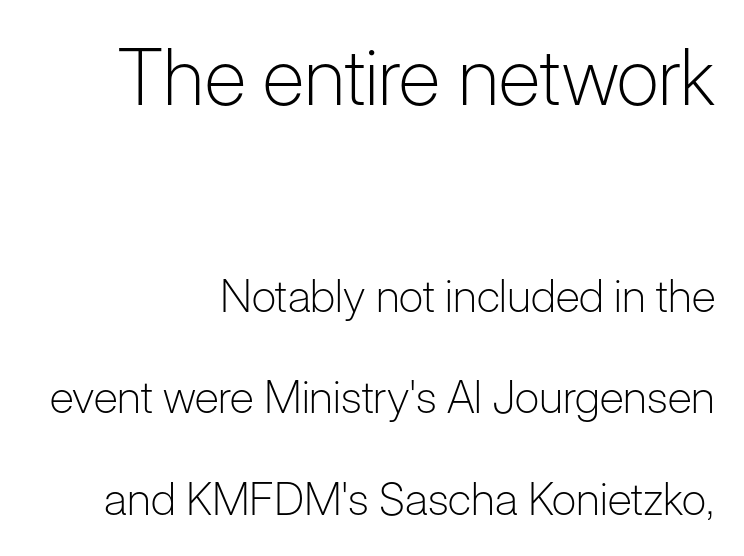
The text was rendered using a sans face with plain stroke endings. Vertical stems look standard width or narrower in stroke. Airy leading. Spacing between characters is what you'd get straight out of the box.
